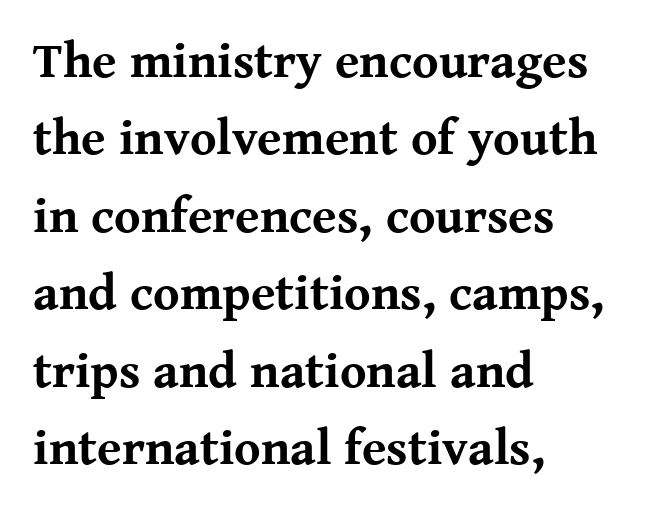
The space beneath each line is pristine and unruled. The passage shown is typed in a proportional face where columns would drift. Yep, those are serifs on the letters. Reading down the column, the eye jumps a familiar distance to each next line. The face used here is rendered with its standard letterfit.
